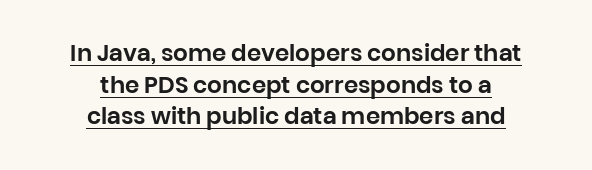
Does the lettering tilt? It doesn't — this is upright. Horizontal bands of white between lines are of average thickness. The face used here appears with an underline applied. Line starts and ends both wander, symmetrically.
